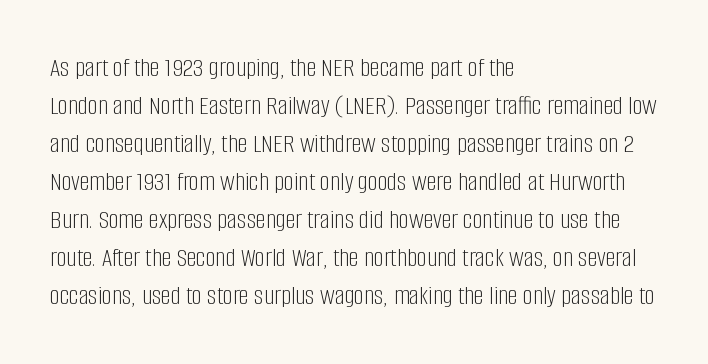
{"serif": "no", "italic": "no", "bold": "no", "weight": "light", "width": "condensed", "stroke_contrast": "low", "x_height": "large", "monospaced": "no", "underline": "no", "align": "left", "line_spacing": "normal", "line_spacing_ratio": 1.36, "letter_spacing": "normal", "letter_spacing_em": 0.0, "glyph_px": 28}
